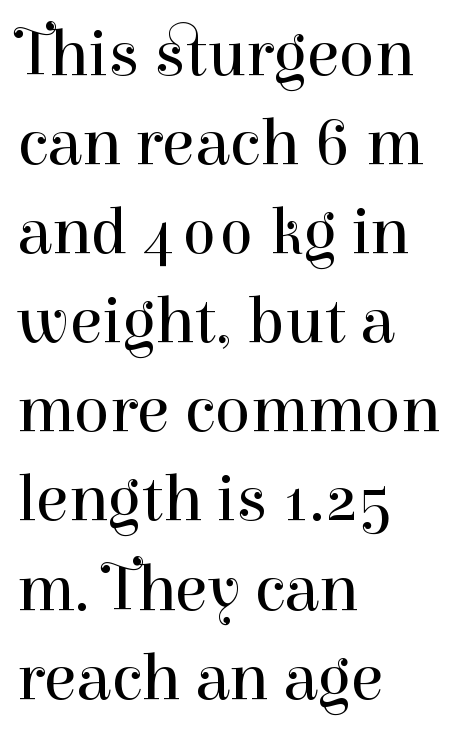
Q: Is the text bold? A: No.
Q: Is the text italic (slanted)? A: No, it is upright.
Q: Is the typeface a serif or a sans-serif typeface? A: Serif.
Q: Is the text underlined? A: No.
Q: How is the paragraph aligned? A: Left-aligned.
Q: Is the spacing between letters normal or unusually wide? A: Normal.
Q: Is the spacing between lines tight, normal or loose? A: Normal.
Q: Width (condensed, normal, or wide)? A: Normal.
Q: Stroke contrast? A: High.
Q: x-height? A: Medium.
Q: Monospaced? A: No.
